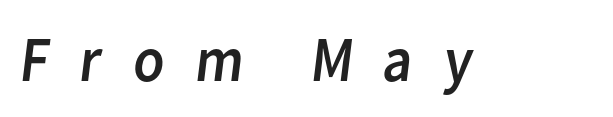
The image shows 64 px regular-weight sans-serif type; set unusually wide letter spacing (+0.44 em), not underlined; low stroke contrast and a medium x-height.
